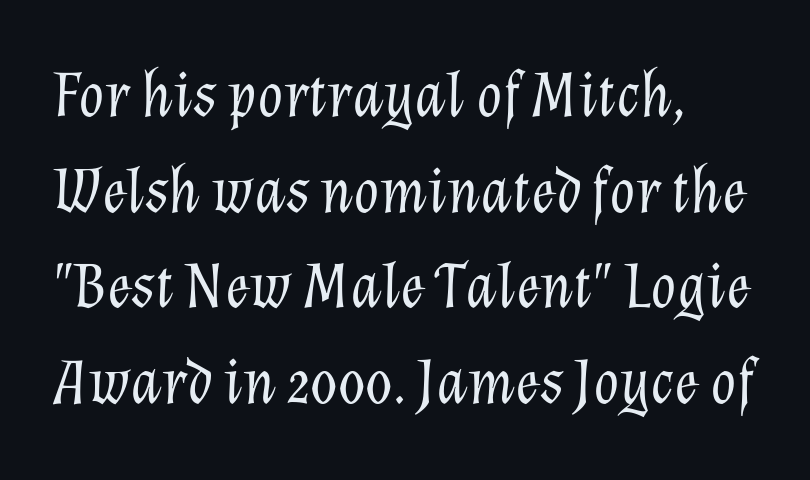
{"italic": "yes", "lean": "right", "slant_degrees": 12, "bold": "no", "weight": "light", "width": "normal", "stroke_contrast": "low", "x_height": "medium", "monospaced": "no", "underline": "no", "align": "left", "line_spacing": "normal", "line_spacing_ratio": 1.45, "letter_spacing": "normal", "letter_spacing_em": 0.0, "glyph_px": 66}
